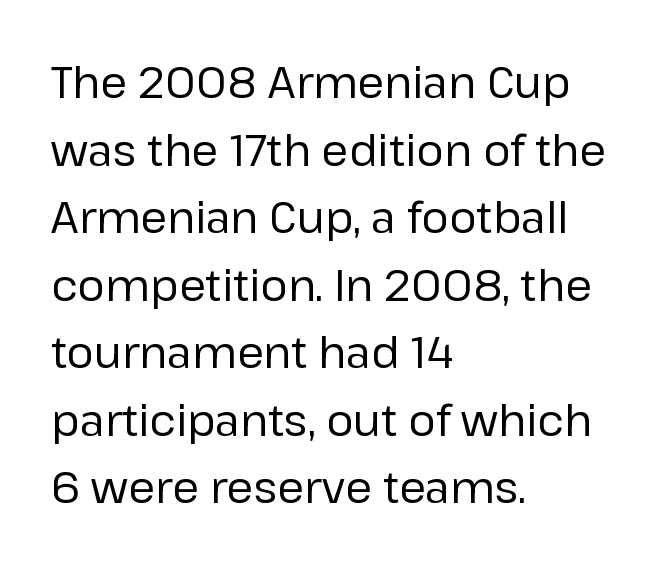
The image shows 43 px regular-weight sans-serif type, upright; set left-aligned, normal line spacing (1.57x), normal letter spacing, not underlined; low stroke contrast and a medium x-height.
